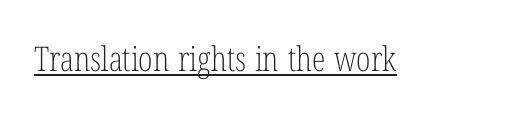
{"serif": "yes", "italic": "no", "bold": "no", "weight": "light", "width": "condensed", "stroke_contrast": "low", "x_height": "medium", "monospaced": "no", "underline": "yes", "letter_spacing": "normal", "letter_spacing_em": 0.0, "glyph_px": 34}
